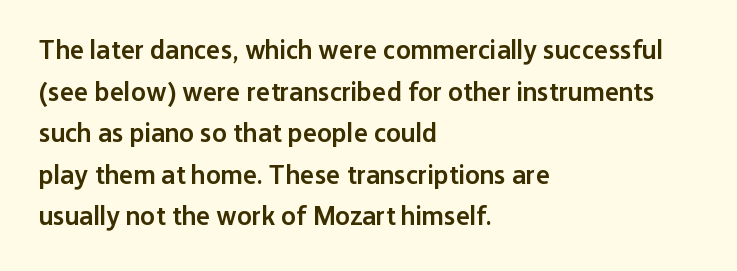
{"italic": "no", "bold": "semi", "underline": "no", "align": "left", "line_spacing": "normal", "line_spacing_ratio": 1.54, "letter_spacing": "normal", "letter_spacing_em": 0.0, "glyph_px": 27}
